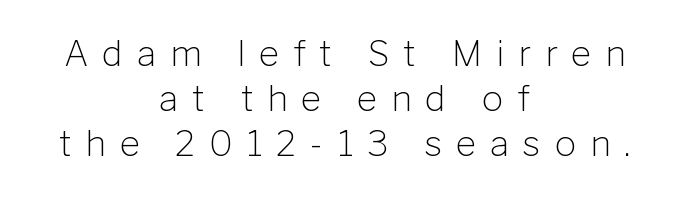
Q: Is the text bold? A: No.
Q: Is the text italic (slanted)? A: No, it is upright.
Q: Is the typeface a serif or a sans-serif typeface? A: Sans-serif.
Q: Is the text underlined? A: No.
Q: How is the paragraph aligned? A: Centered.
Q: Is the spacing between letters normal or unusually wide? A: Unusually wide.
Q: Is the spacing between lines tight, normal or loose? A: Normal.
Q: Width (condensed, normal, or wide)? A: Normal.
Q: Stroke contrast? A: Low.
Q: x-height? A: Medium.
Q: Monospaced? A: No.
